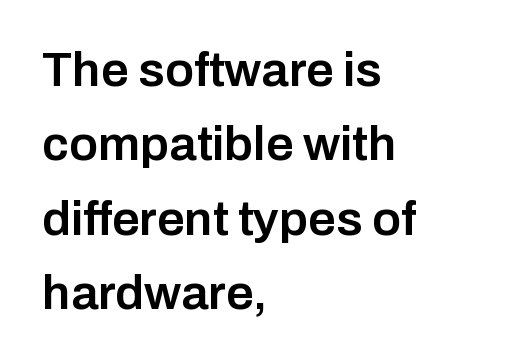
{"serif": "no", "italic": "no", "bold": "semi", "weight": "semibold", "width": "normal", "stroke_contrast": "low", "x_height": "medium", "monospaced": "no", "underline": "no", "align": "left", "line_spacing": "normal", "line_spacing_ratio": 1.52, "letter_spacing": "normal", "letter_spacing_em": 0.0, "glyph_px": 49}
